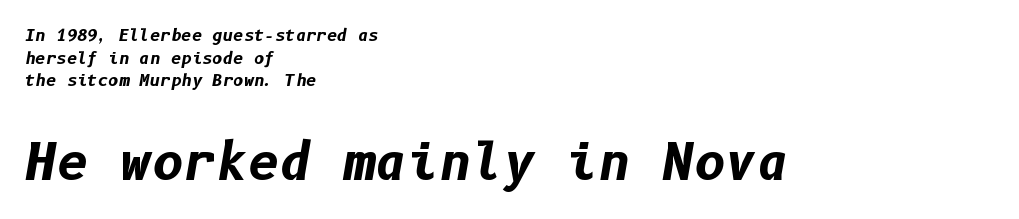
{"italic": "yes", "lean": "right", "slant_degrees": 10, "bold": "yes", "weight": "bold", "width": "normal", "stroke_contrast": "low", "x_height": "medium", "underline": "no", "align": "left", "line_spacing": "normal", "line_spacing_ratio": 1.42, "letter_spacing": "normal", "letter_spacing_em": 0.0, "larger_block": "second", "size_ratio": 3.06, "glyph_px": 49}
